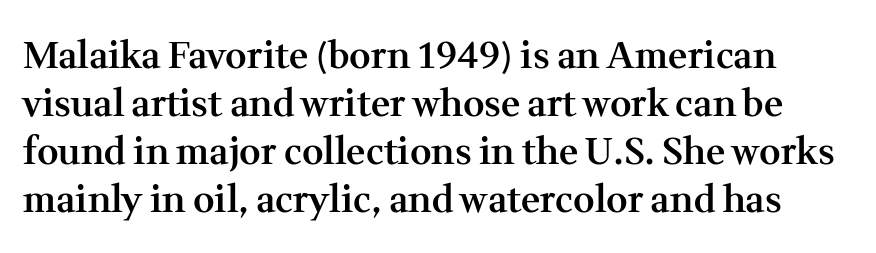
Q: Is the text bold? A: Semi-bold.
Q: Is the text italic (slanted)? A: No, it is upright.
Q: Is the typeface a serif or a sans-serif typeface? A: Serif.
Q: Is the text underlined? A: No.
Q: Is the spacing between letters normal or unusually wide? A: Normal.
Q: Is the spacing between lines tight, normal or loose? A: Normal.
Q: Width (condensed, normal, or wide)? A: Normal.
Q: Stroke contrast? A: Medium.
Q: x-height? A: Medium.
Q: Monospaced? A: No.
